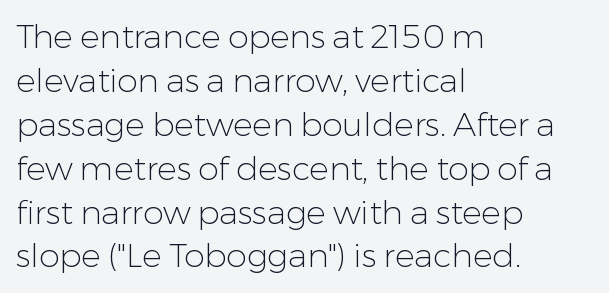
Q: Is the text bold? A: No.
Q: Is the text italic (slanted)? A: No, it is upright.
Q: Is the typeface a serif or a sans-serif typeface? A: Sans-serif.
Q: Is the text underlined? A: No.
Q: How is the paragraph aligned? A: Left-aligned.
Q: Is the spacing between letters normal or unusually wide? A: Normal.
Q: Is the spacing between lines tight, normal or loose? A: Normal.
Q: Width (condensed, normal, or wide)? A: Normal.
Q: Stroke contrast? A: Low.
Q: x-height? A: Medium.
Q: Monospaced? A: No.
